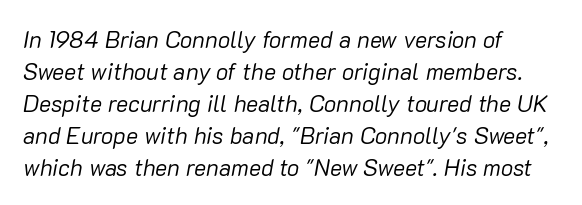
Q: Is the text bold? A: No.
Q: Is the text italic (slanted)? A: Yes, it leans right by about 10 degrees.
Q: Is the text underlined? A: No.
Q: How is the paragraph aligned? A: Left-aligned.
Q: Is the spacing between letters normal or unusually wide? A: Normal.
Q: Is the spacing between lines tight, normal or loose? A: Normal.
